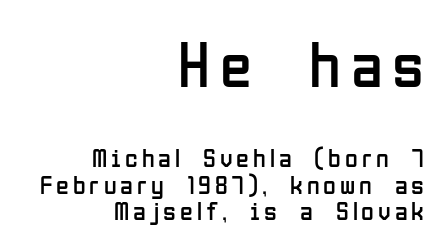
{"serif": "no", "italic": "no", "bold": "no", "weight": "regular", "width": "condensed", "stroke_contrast": "low", "x_height": "medium", "monospaced": "no", "underline": "no", "align": "right", "line_spacing": "tight", "line_spacing_ratio": 1.02, "larger_block": "first", "size_ratio": 2.5, "glyph_px": 65}
